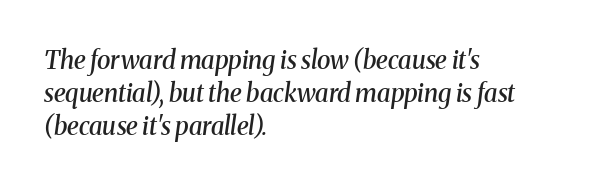
{"italic": "yes", "lean": "right", "slant_degrees": 8, "bold": "semi", "underline": "no", "align": "left", "line_spacing": "normal", "line_spacing_ratio": 1.32, "letter_spacing": "normal", "letter_spacing_em": 0.0, "glyph_px": 25}
